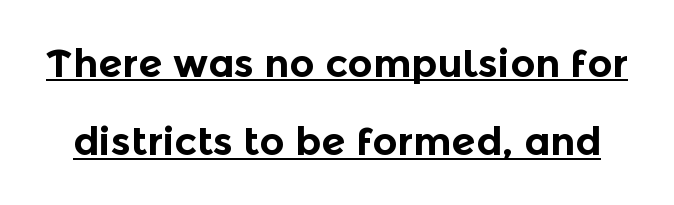
{"serif": "no", "italic": "no", "bold": "yes", "weight": "bold", "width": "normal", "x_height": "medium", "monospaced": "no", "underline": "yes", "line_spacing": "loose", "line_spacing_ratio": 2.01, "letter_spacing": "normal", "letter_spacing_em": 0.0, "glyph_px": 39}
